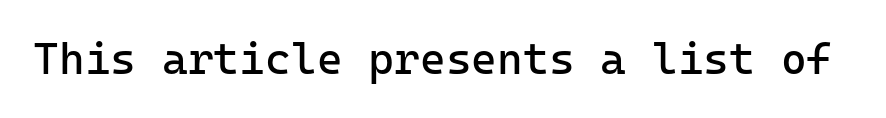
The image shows 44 px regular-weight sans-serif type, upright, monospaced; set normal letter spacing, not underlined; low stroke contrast and a medium x-height.
